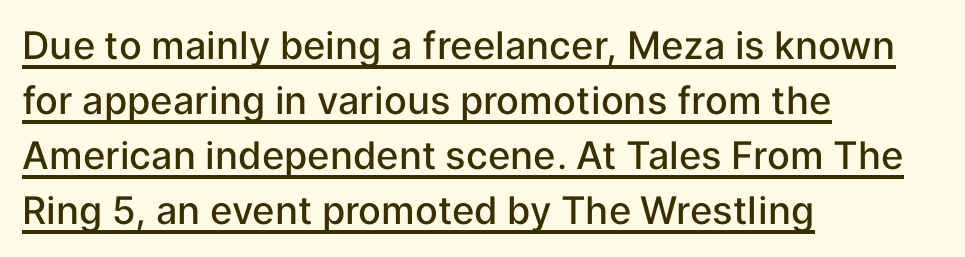
Notice how the passage keeps a crisp vertical edge on the left only. Every word sits above its own underline. Is the letter spacing exaggerated? No — it looks like the ordinary default. One glance says typical: line gaps are just what's usual. Is this a fixed-width face? No — the glyphs have proportional, varying widths. If you drew a line through each stem, it would be perfectly vertical.
